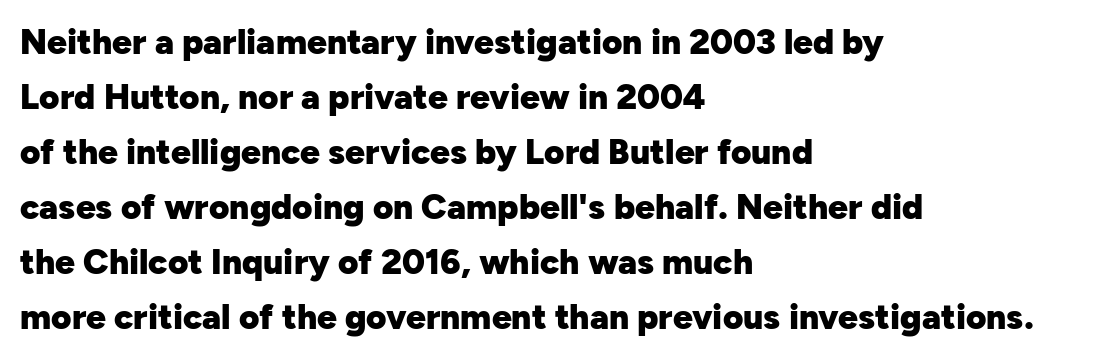
Type without underlining. Typeset ragged right — the left edge is the straight one. Is this a fixed-width face? No — the glyphs have proportional, varying widths. Between one letter and the next there's only the usual sliver of space.
